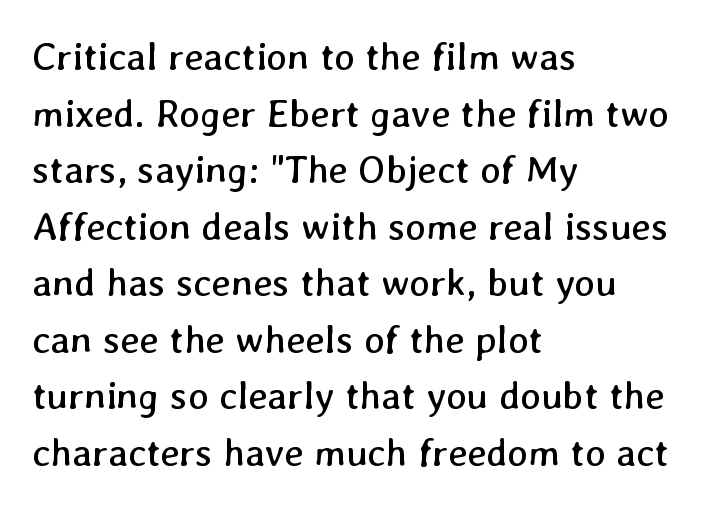
Descender tails drop into unmarked territory. The letters sit at their default tracking, neither squeezed nor spread. The characters are drawn with everyday or finer stroke widths. Each letter keeps its own natural width here, so spacing adapts to shape. Horizontal alignment here is leftward, the default for most running prose. This block has exactly the height ordinary leading produces.
